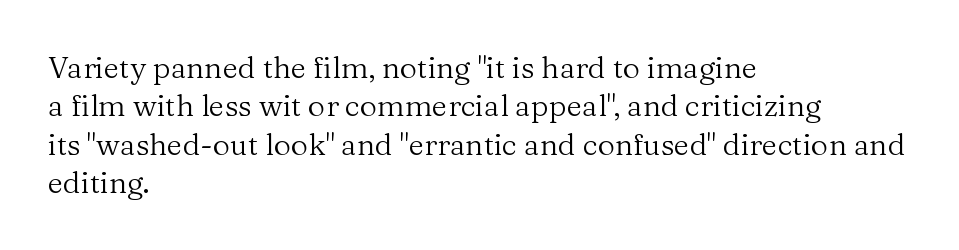
Leftover space on each line is placed entirely after the last word. Honestly, there is no underline to notice here at all. If you measured baseline to baseline, you'd find a middling distance. The axis of the letterforms is exactly vertical. Nobody touched the tracking dial on this one. A typesetter would call this proportional, since set widths differ per character.
